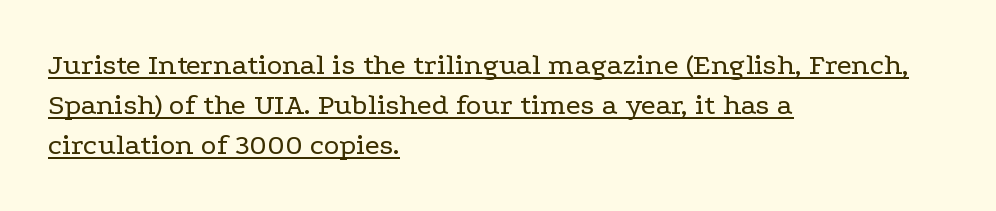
The image shows 30 px regular-weight, wide serif type, upright; set left-aligned, normal line spacing (1.34x), normal letter spacing, underlined; low stroke contrast and a medium x-height.
